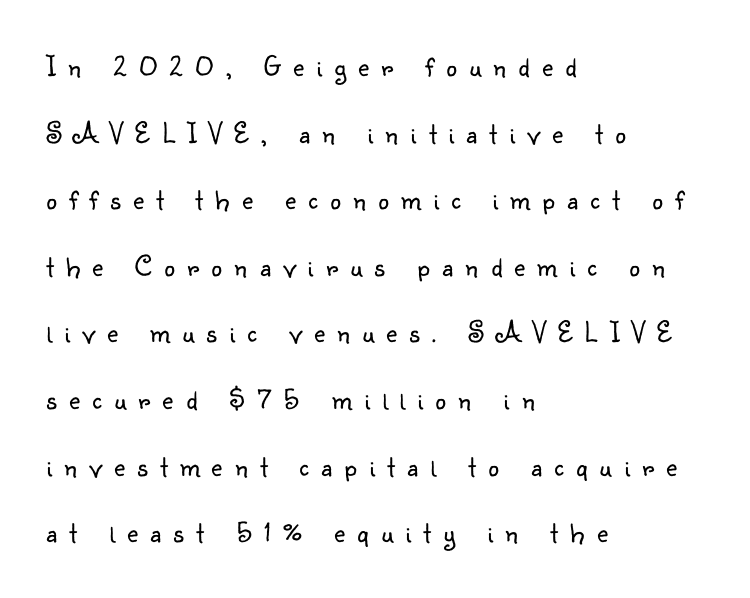
The lines in this sample share a left origin and differ only in where they stop. Quick note: interline space is abundant. A sans-serif font was chosen for this passage. Descenders are the only things crossing below the line. Each letter keeps its own natural width here, so spacing adapts to shape.
